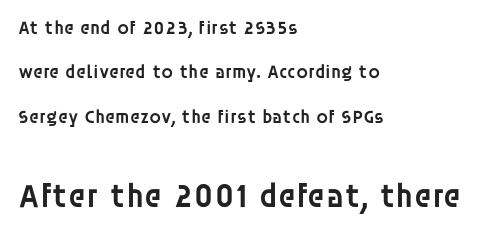
{"serif": "no", "italic": "no", "bold": "semi", "weight": "semibold", "width": "normal", "stroke_contrast": "low", "x_height": "large", "monospaced": "no", "underline": "no", "align": "left", "line_spacing": "loose", "line_spacing_ratio": 2.34, "letter_spacing": "normal", "letter_spacing_em": 0.0, "larger_block": "second", "size_ratio": 1.79, "glyph_px": 34}
